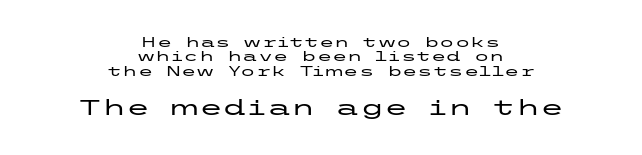
The baseline area is clear. The more generous point size was reserved for the lower chunk. The lines are packed closely together with very little leading. The lettering stays uniformly vertical, giving the passage a roman look. Both edges are ragged and mirror each other, which tells us the setting is centered. Between one letter and the next there's only the usual sliver of space.
